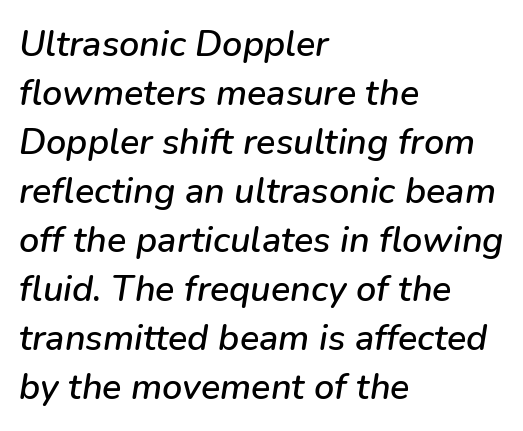
Rendered with sloped, italic letterforms. Lines of text with bare space underneath. Here the designer chose a conventional face with non-uniform glyph widths. How would I describe the line gaps? Plain and ordinary. No extra tracking has been applied to these lines.
